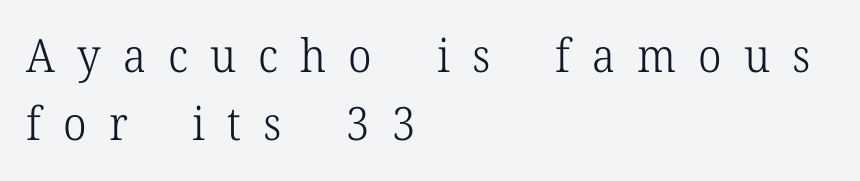
The image shows 46 px light serif type, upright; set left-aligned, normal line spacing (1.47x), unusually wide letter spacing (+0.48 em), not underlined; low stroke contrast and a medium x-height.
